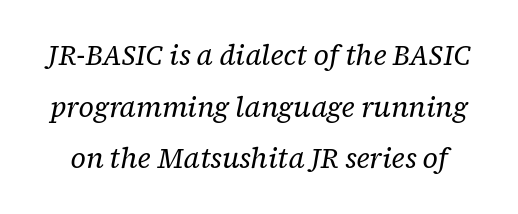
Q: Is the text bold? A: No.
Q: Is the text italic (slanted)? A: Yes, it leans right by about 12 degrees.
Q: Is the typeface a serif or a sans-serif typeface? A: Serif.
Q: Is the text underlined? A: No.
Q: Is the spacing between letters normal or unusually wide? A: Normal.
Q: Width (condensed, normal, or wide)? A: Normal.
Q: Stroke contrast? A: Low.
Q: x-height? A: Medium.
Q: Monospaced? A: No.
